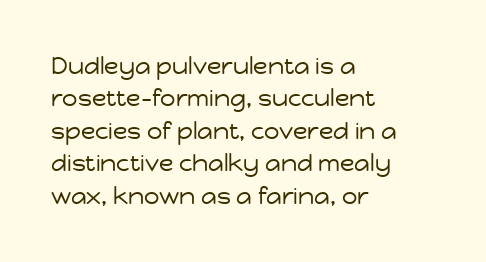
Q: Is the text bold? A: No.
Q: Is the text italic (slanted)? A: No, it is upright.
Q: Is the text underlined? A: No.
Q: How is the paragraph aligned? A: Left-aligned.
Q: Is the spacing between letters normal or unusually wide? A: Normal.
Q: Is the spacing between lines tight, normal or loose? A: Normal.
